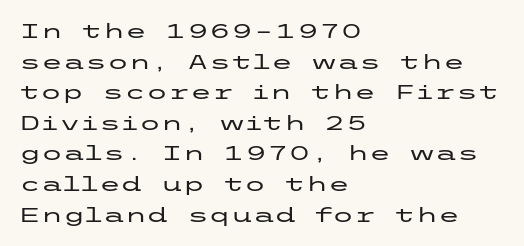
The image shows 20 px text type, upright; set left-aligned, normal line spacing (1.53x), normal letter spacing, not underlined.
